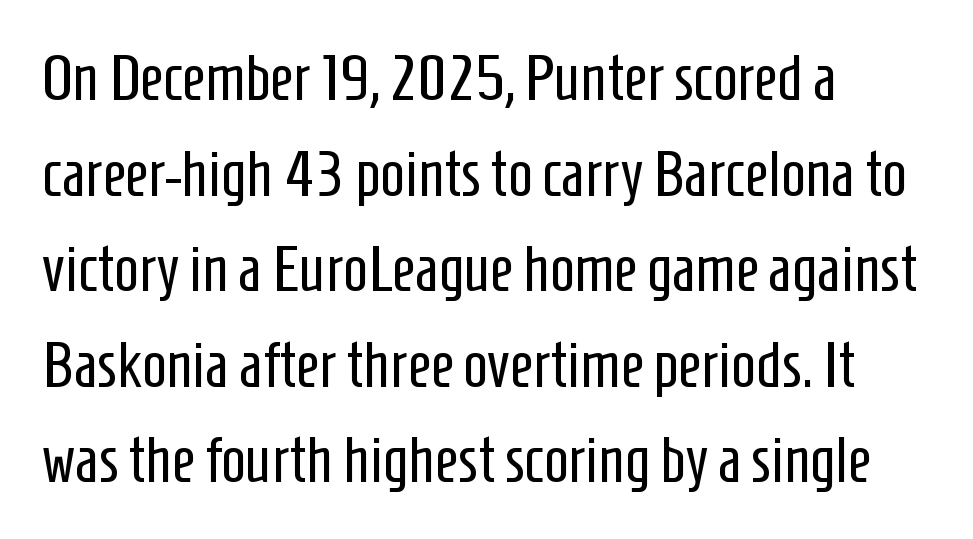
The image shows 65 px regular-weight, condensed sans-serif type, upright; set left-aligned, normal line spacing (1.47x), normal letter spacing, not underlined; low stroke contrast and a medium x-height.
